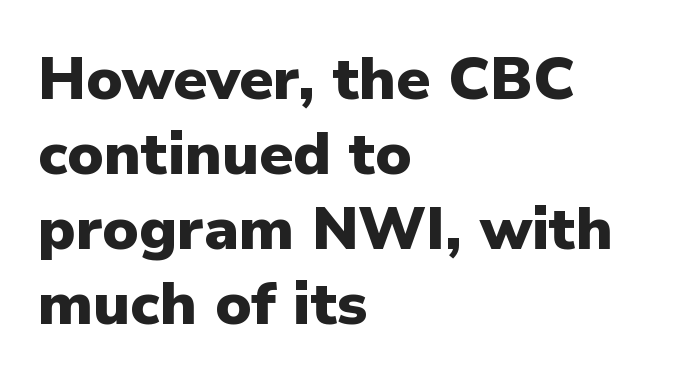
Underline: absent. Proportional: the letters do not fall into vertical columns. Emphasis by weight is at full strength: bold. Casual observation: everything's shoved over to the left.
